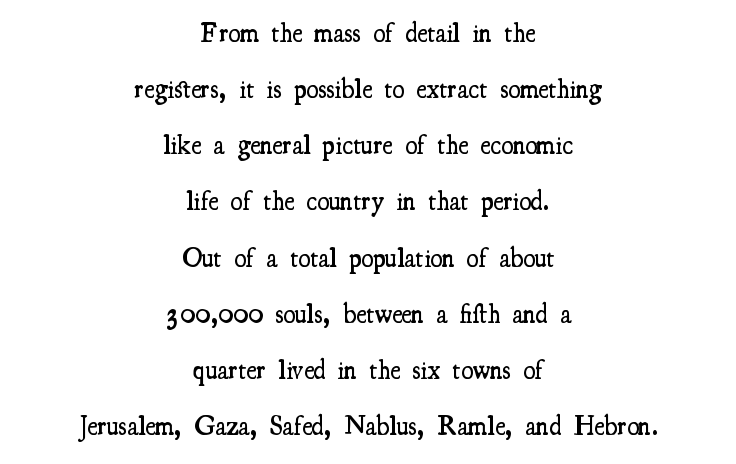
{"italic": "no", "bold": "semi", "underline": "no", "align": "center", "line_spacing": "loose", "line_spacing_ratio": 2.08, "letter_spacing": "normal", "letter_spacing_em": 0.0, "glyph_px": 27}
